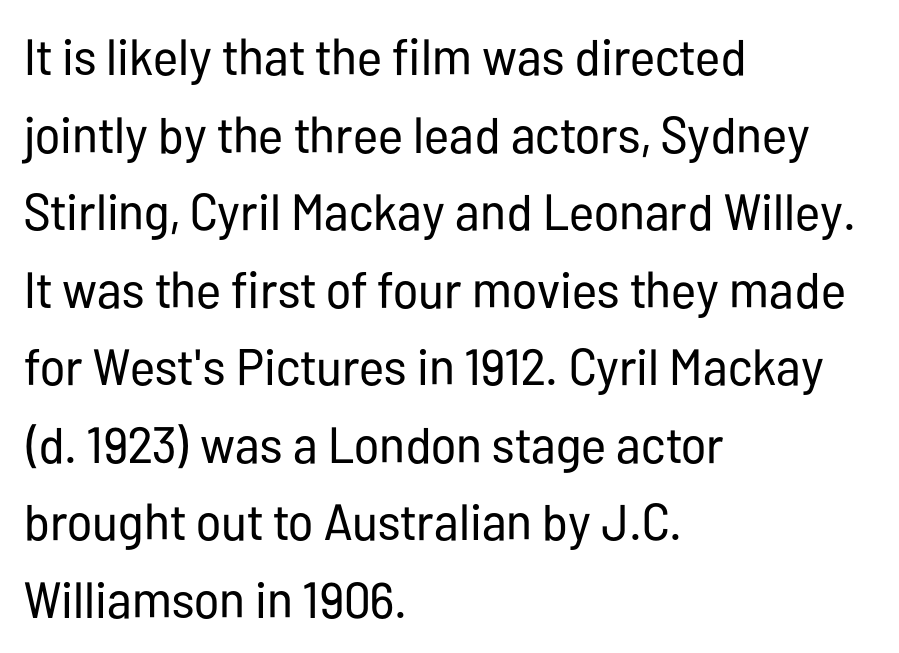
The image shows 51 px regular-weight, condensed sans-serif type, upright; set left-aligned, normal line spacing (1.52x), normal letter spacing, not underlined; low stroke contrast and a medium x-height.
